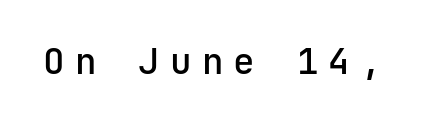
{"serif": "no", "italic": "no", "width": "normal", "stroke_contrast": "low", "x_height": "medium", "monospaced": "yes", "underline": "no", "letter_spacing": "wide", "letter_spacing_em": 0.28, "glyph_px": 36}
